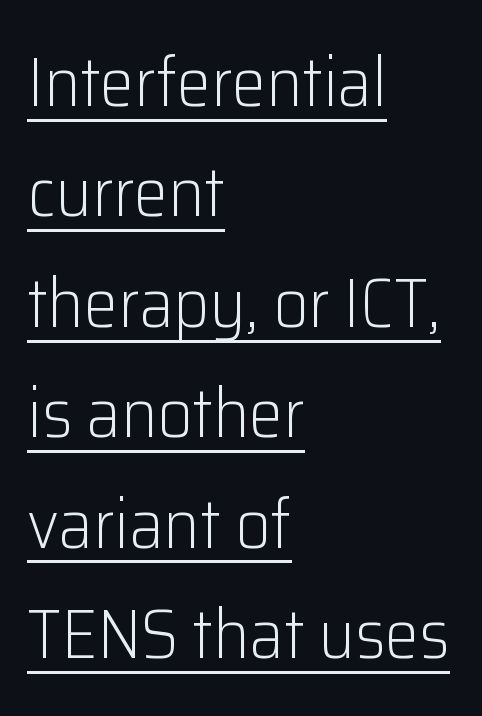
The letters look calm and open, with moderate or lighter stems. Does the lettering tilt? It doesn't — this is upright. Standard letterfit; no display-style spreading of the glyphs. Font category for this specimen: sans-serif. Here the designer chose a conventional face with non-uniform glyph widths.
